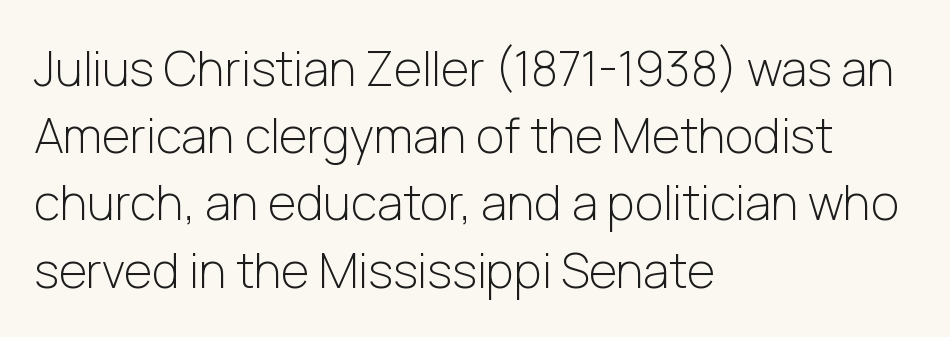
The image shows 48 px light sans-serif type, upright; set left-aligned, normal line spacing (1.4x), normal letter spacing, not underlined; low stroke contrast and a medium x-height.
